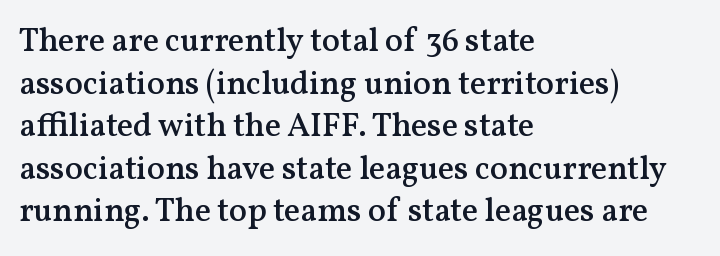
Where is the straight margin? On the left. Caption: semibold face, moderately heavy strokes. Spacing verdict: proportional, widths tailored to each character. The typeface chosen for these lines features serifs.
